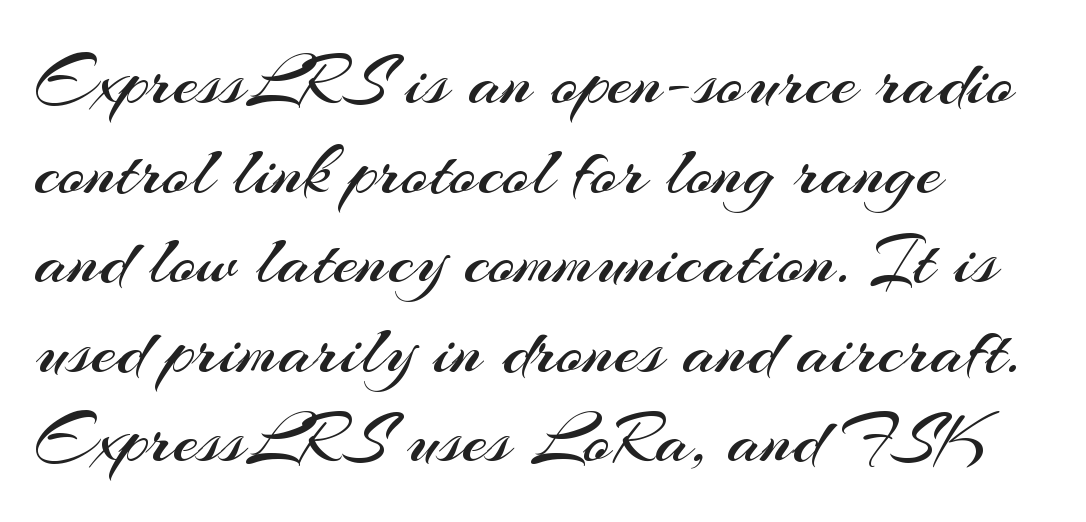
Q: Is the text bold? A: No.
Q: Is the text italic (slanted)? A: Yes.
Q: Is the typeface a serif or a sans-serif typeface? A: Sans-serif.
Q: Is the text underlined? A: No.
Q: How is the paragraph aligned? A: Left-aligned.
Q: Is the spacing between letters normal or unusually wide? A: Normal.
Q: Width (condensed, normal, or wide)? A: Normal.
Q: Stroke contrast? A: Medium.
Q: x-height? A: Small.
Q: Monospaced? A: No.
